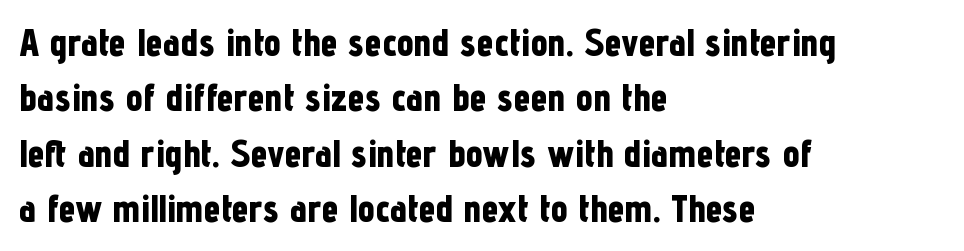
{"serif": "no", "italic": "no", "bold": "yes", "weight": "bold", "width": "condensed", "stroke_contrast": "low", "x_height": "medium", "monospaced": "no", "underline": "no", "align": "left", "line_spacing": "normal", "line_spacing_ratio": 1.46, "letter_spacing": "normal", "letter_spacing_em": 0.0, "glyph_px": 38}
